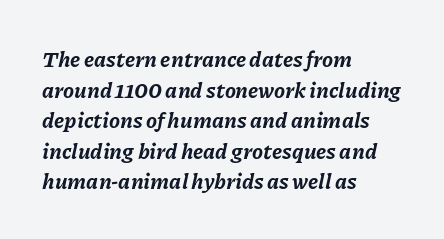
Q: Is the text bold? A: Yes.
Q: Is the text italic (slanted)? A: Yes, it leans right by about 11 degrees.
Q: Is the text underlined? A: No.
Q: How is the paragraph aligned? A: Left-aligned.
Q: Is the spacing between letters normal or unusually wide? A: Normal.
Q: Is the spacing between lines tight, normal or loose? A: Normal.
